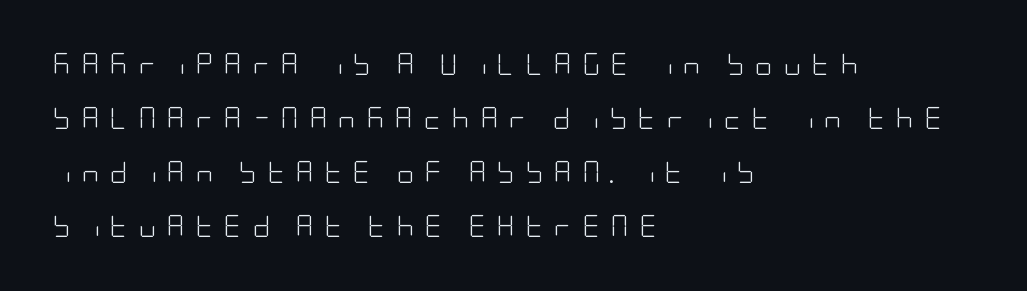
{"italic": "no", "bold": "no", "underline": "no", "align": "left", "line_spacing": "loose", "line_spacing_ratio": 2.46, "letter_spacing": "wide", "letter_spacing_em": 0.48, "glyph_px": 22}
